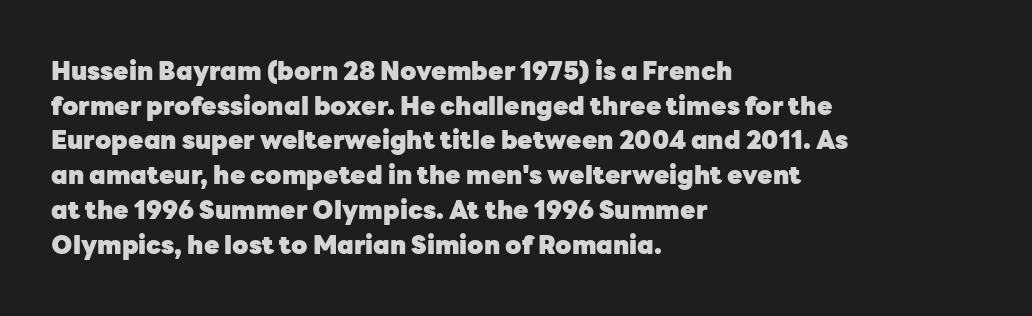
{"italic": "no", "bold": "yes", "underline": "no", "align": "left", "line_spacing": "normal", "line_spacing_ratio": 1.39, "letter_spacing": "normal", "letter_spacing_em": 0.0, "glyph_px": 25}
